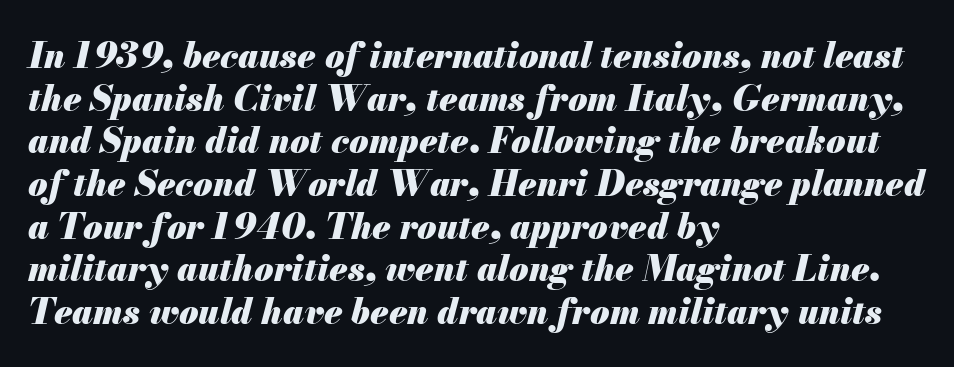
Q: Is the text bold? A: Yes.
Q: Is the text italic (slanted)? A: Yes, it leans right by about 13 degrees.
Q: Is the text underlined? A: No.
Q: How is the paragraph aligned? A: Left-aligned.
Q: Is the spacing between letters normal or unusually wide? A: Normal.
Q: Width (condensed, normal, or wide)? A: Normal.
Q: Stroke contrast? A: Medium.
Q: x-height? A: Small.
Q: Monospaced? A: No.
